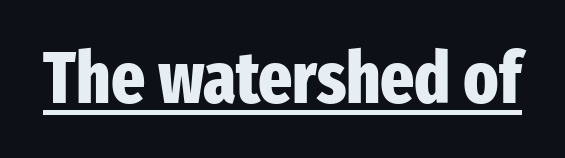
Notice how the stems are strictly vertical — no italics here. In designer terms, the underline attribute is active on this setting. Typographically, this falls in the sans-serif category. The glyphs have the mass of a bold cut.
